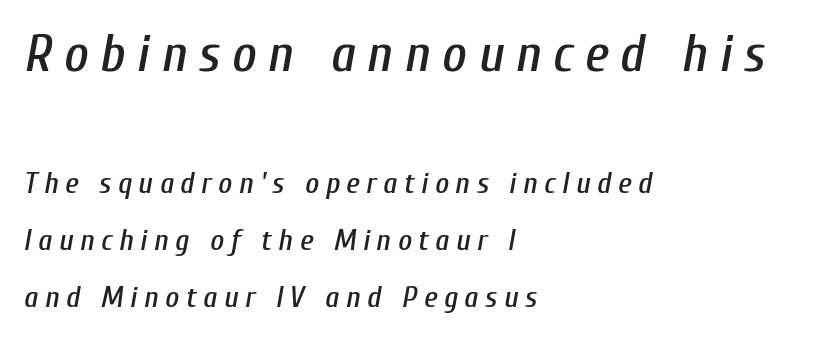
Q: Is the text italic (slanted)? A: Yes, it leans right by about 10 degrees.
Q: Is the text underlined? A: No.
Q: How is the paragraph aligned? A: Left-aligned.
Q: Is the spacing between letters normal or unusually wide? A: Unusually wide.
Q: Is the spacing between lines tight, normal or loose? A: Loose.
Q: Which block of text is set in a larger size, the first (top) or the second (bottom)? A: The first (top) one.
Q: Width (condensed, normal, or wide)? A: Condensed.
Q: Stroke contrast? A: Low.
Q: x-height? A: Medium.
Q: Monospaced? A: No.
